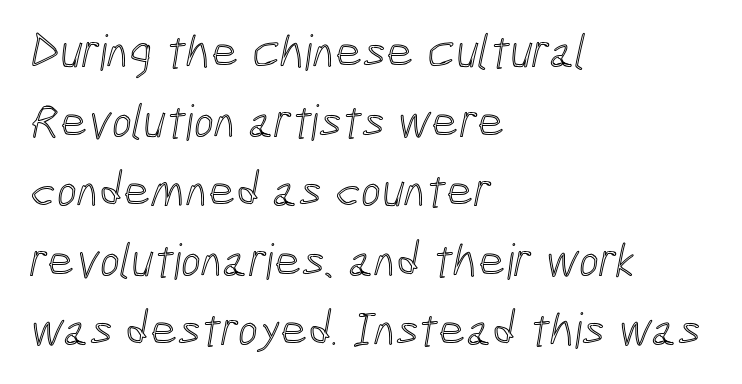
The image shows 48 px condensed type; set left-aligned, normal line spacing (1.45x), normal letter spacing, not underlined; a medium x-height.
